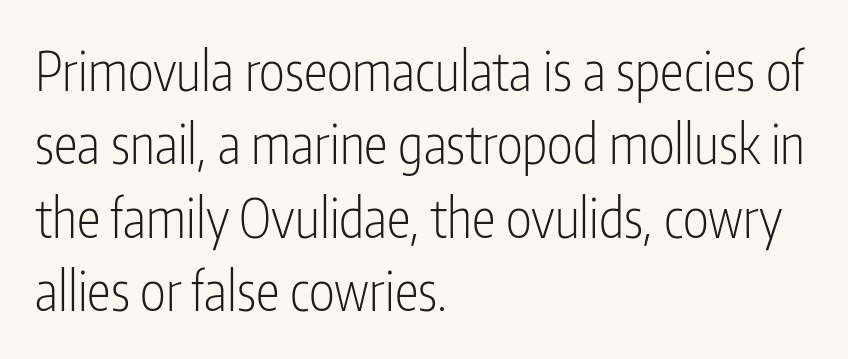
{"serif": "no", "italic": "no", "bold": "no", "weight": "light", "width": "condensed", "stroke_contrast": "low", "x_height": "medium", "monospaced": "no", "underline": "no", "align": "left", "line_spacing": "normal", "line_spacing_ratio": 1.36, "letter_spacing": "normal", "letter_spacing_em": 0.0, "glyph_px": 54}
